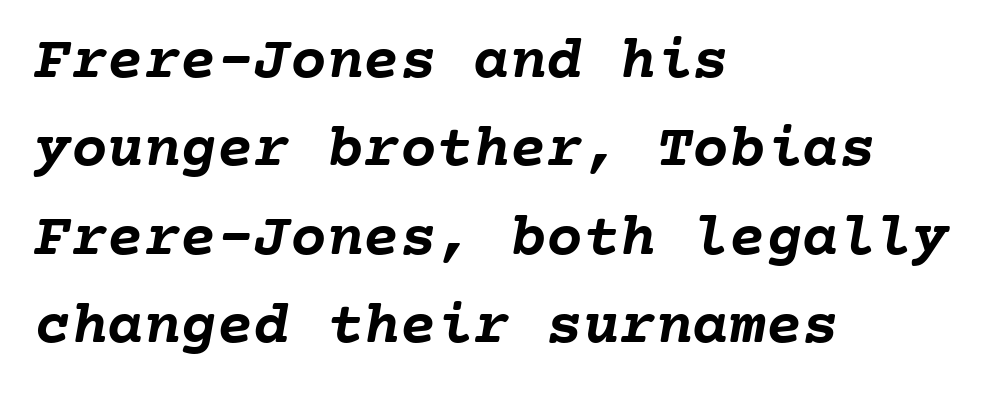
Look at the stroke-to-counter ratio: heavy, a bold. Tracking value appears to be zero — textbook default spacing. The setting favours the left margin, as ordinary paragraphs usually do. Nobody drew a line under any word here.
